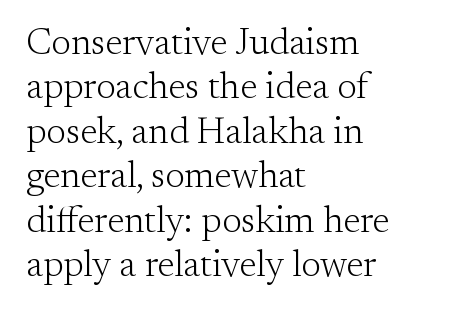
{"serif": "yes", "italic": "no", "bold": "no", "weight": "light", "width": "normal", "stroke_contrast": "medium", "x_height": "small", "monospaced": "no", "underline": "no", "align": "left", "line_spacing_ratio": 1.2, "letter_spacing": "normal", "letter_spacing_em": 0.0, "glyph_px": 37}
